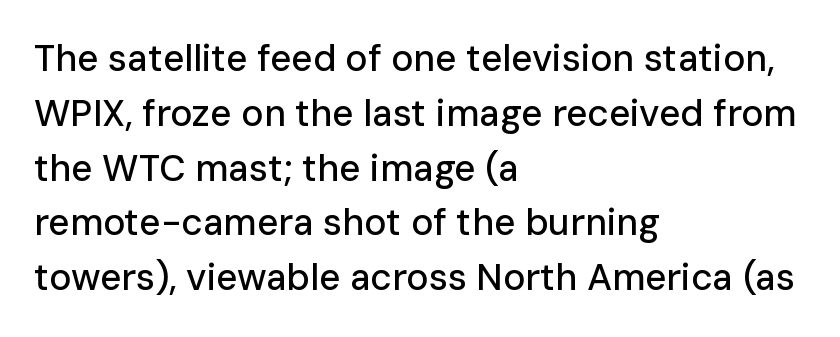
The image shows 37 px sans-serif type, upright; set left-aligned, normal line spacing (1.48x), normal letter spacing, not underlined; low stroke contrast and a medium x-height.
